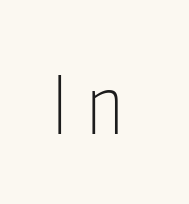
Words float on clear page, feet unadorned. The characters are drawn with everyday or finer stroke widths. There is plenty of visible air inserted between adjacent glyphs. Ordinary non-slanted type is in use.
